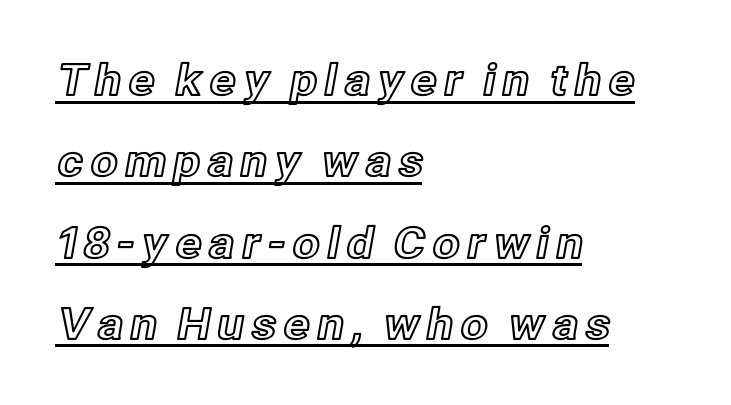
Q: Is the text italic (slanted)? A: Yes.
Q: Is the text underlined? A: Yes.
Q: How is the paragraph aligned? A: Left-aligned.
Q: Width (condensed, normal, or wide)? A: Normal.
Q: x-height? A: Medium.
Q: Monospaced? A: No.
